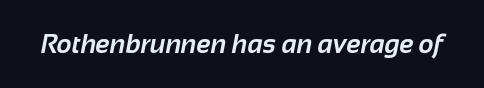
The image shows 26 px bold type; set normal letter spacing, not underlined.
